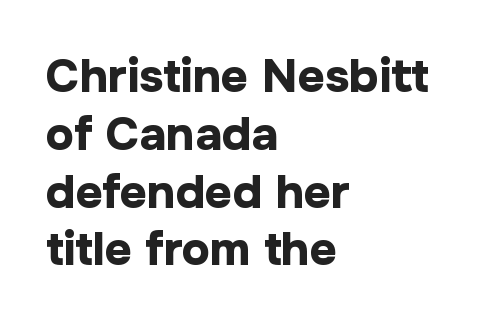
Q: Is the text bold? A: Yes.
Q: Is the text italic (slanted)? A: No, it is upright.
Q: Is the typeface a serif or a sans-serif typeface? A: Sans-serif.
Q: Is the text underlined? A: No.
Q: How is the paragraph aligned? A: Left-aligned.
Q: Is the spacing between letters normal or unusually wide? A: Normal.
Q: Width (condensed, normal, or wide)? A: Normal.
Q: Stroke contrast? A: Low.
Q: x-height? A: Medium.
Q: Monospaced? A: No.
